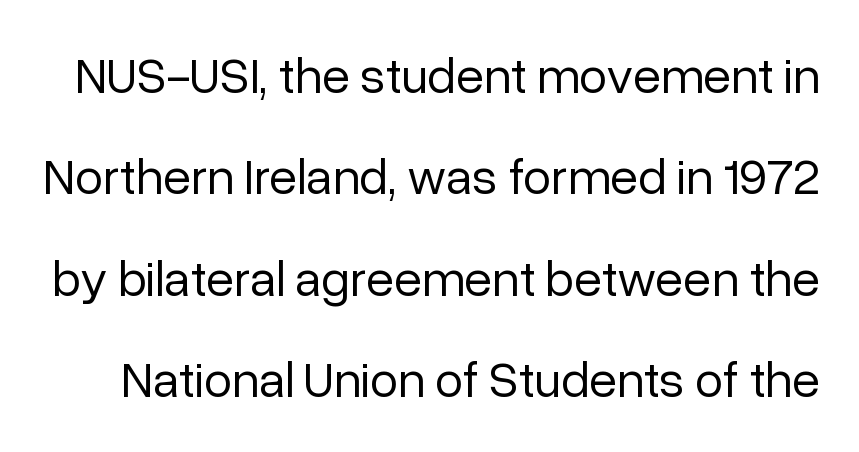
The image shows 51 px regular-weight sans-serif type, upright; set loose line spacing (1.99x), normal letter spacing, not underlined; low stroke contrast and a medium x-height.
